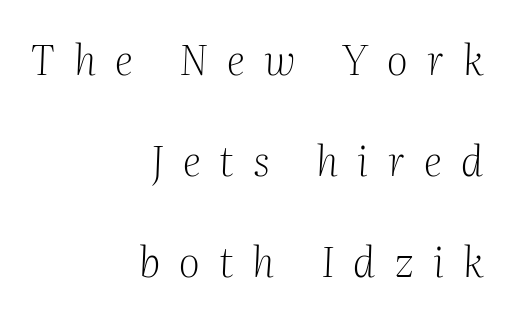
Q: Is the text bold? A: No.
Q: Is the text italic (slanted)? A: Yes, it leans right by about 2 degrees.
Q: Is the typeface a serif or a sans-serif typeface? A: Serif.
Q: Is the text underlined? A: No.
Q: How is the paragraph aligned? A: Right-aligned.
Q: Is the spacing between letters normal or unusually wide? A: Unusually wide.
Q: Is the spacing between lines tight, normal or loose? A: Loose.
Q: Width (condensed, normal, or wide)? A: Normal.
Q: Stroke contrast? A: Medium.
Q: x-height? A: Medium.
Q: Monospaced? A: No.
